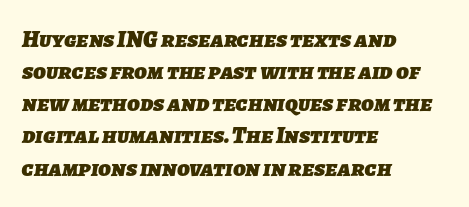
{"bold": "yes", "underline": "no", "align": "left", "line_spacing": "normal", "line_spacing_ratio": 1.34, "letter_spacing": "normal", "letter_spacing_em": 0.0, "glyph_px": 24}
